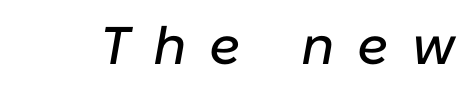
The image shows 53 px text type, italic (leaning right); set unusually wide letter spacing (+0.43 em), not underlined; low stroke contrast and a medium x-height.
